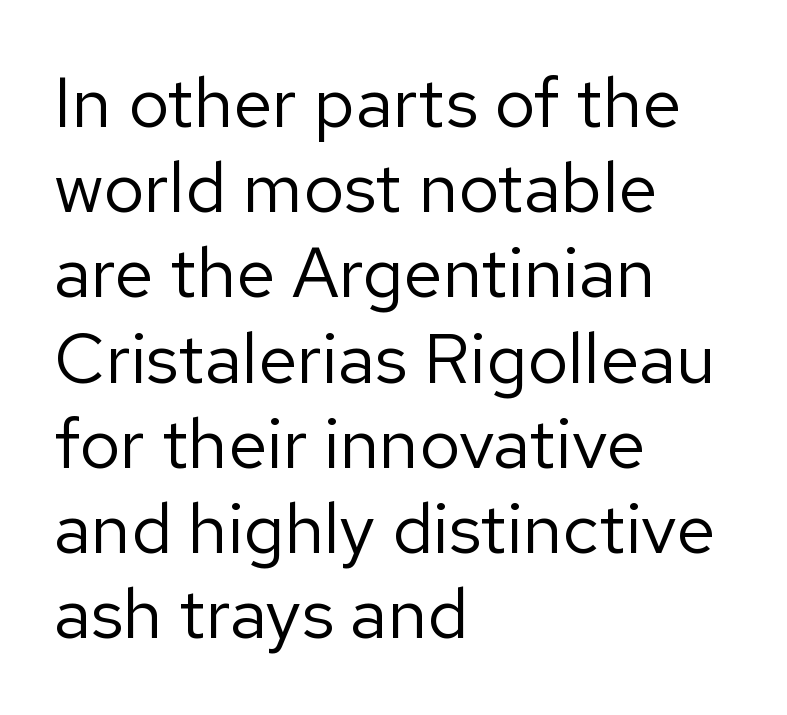
The image shows 71 px regular-weight sans-serif type, upright; set left-aligned, line spacing 1.2x, normal letter spacing, not underlined; low stroke contrast and a medium x-height.
